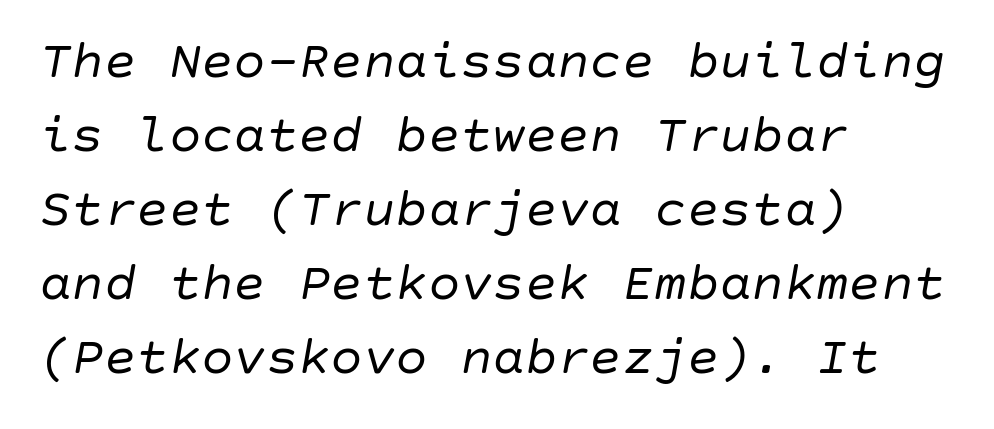
Q: Is the text bold? A: No.
Q: Is the text italic (slanted)? A: Yes, it leans right by about 10 degrees.
Q: Is the text underlined? A: No.
Q: How is the paragraph aligned? A: Left-aligned.
Q: Is the spacing between letters normal or unusually wide? A: Normal.
Q: Is the spacing between lines tight, normal or loose? A: Normal.
Q: Width (condensed, normal, or wide)? A: Normal.
Q: Stroke contrast? A: Low.
Q: x-height? A: Large.
